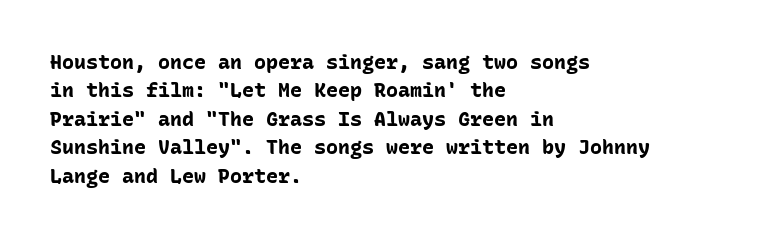
Q: Is the text bold? A: Yes.
Q: Is the text italic (slanted)? A: No, it is upright.
Q: Is the text underlined? A: No.
Q: How is the paragraph aligned? A: Left-aligned.
Q: Is the spacing between letters normal or unusually wide? A: Normal.
Q: Is the spacing between lines tight, normal or loose? A: Normal.
